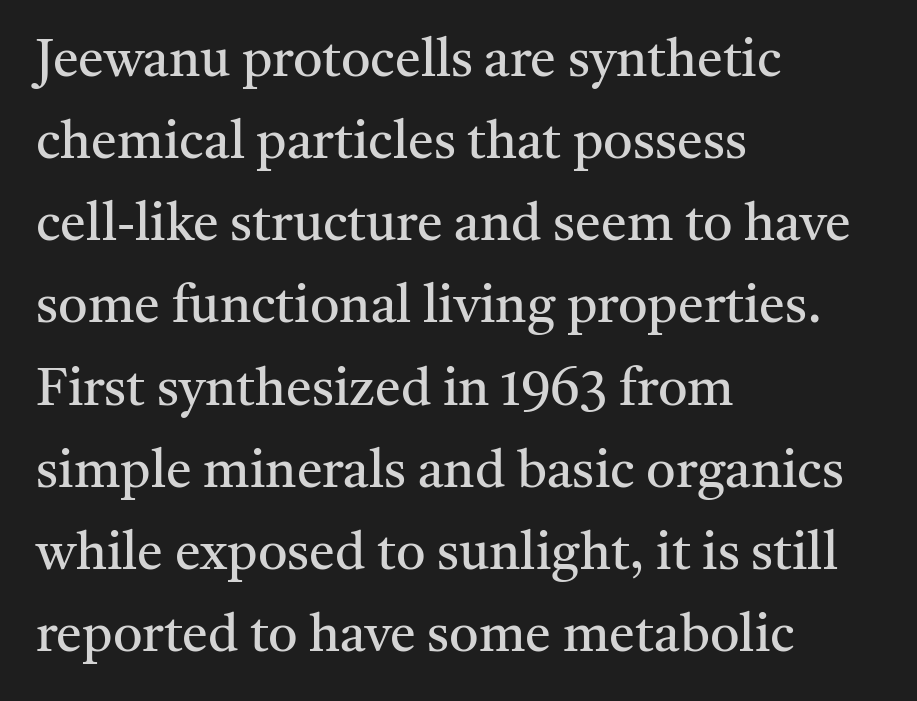
If you drew a line through each stem, it would be perfectly vertical. The letters advance in unequal steps, a hallmark of proportional type. Lines of text with bare space underneath. These lines stack with their left ends in a neat column. Classification — serif. Default kerning and tracking; the words read as compact shapes.
